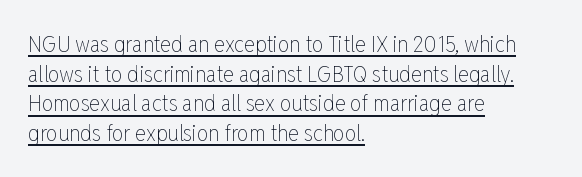
{"italic": "no", "bold": "no", "underline": "yes", "align": "left", "line_spacing": "normal", "line_spacing_ratio": 1.29, "letter_spacing": "normal", "letter_spacing_em": 0.0, "glyph_px": 23}
